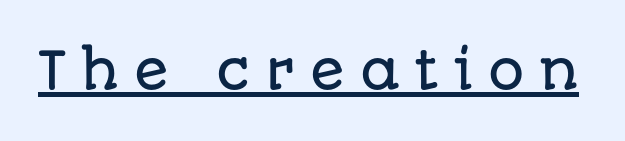
The image shows 51 px sans-serif type, upright; set unusually wide letter spacing (+0.28 em), underlined; low stroke contrast and a large x-height.
